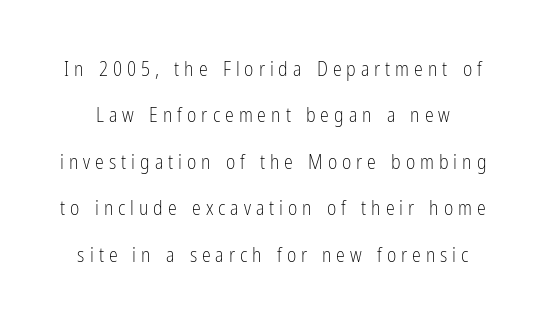
{"italic": "no", "bold": "no", "underline": "no", "line_spacing": "loose", "line_spacing_ratio": 2.32, "letter_spacing": "wide", "letter_spacing_em": 0.25, "glyph_px": 20}
